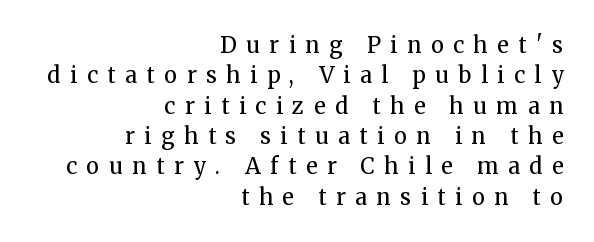
Evenly set lines give the paragraph a standard silhouette. Each word looks stretched out because of the extra space between its letters. The letters stand straight up with perfectly vertical stems. Type without underlining. All the whitespace from short lines collects on the left. The font is comparable to plain body text, perhaps lighter.
